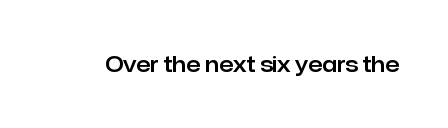
The image shows 21 px text type, upright; set normal letter spacing, not underlined.
